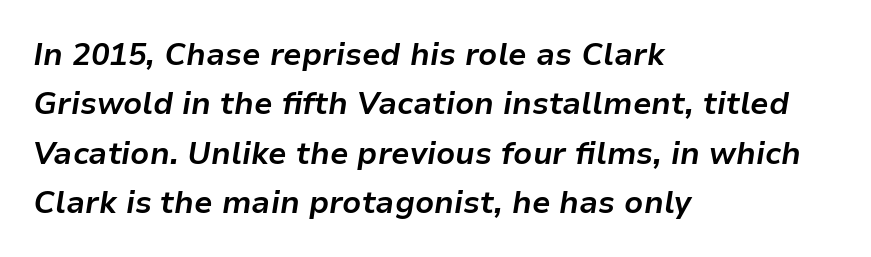
This is heavy type, rendered in bold. Do the characters align in a grid? No, the font is proportional. The passage shown stacks its lines at a standard gap. These lines stack with their left ends in a neat column.
